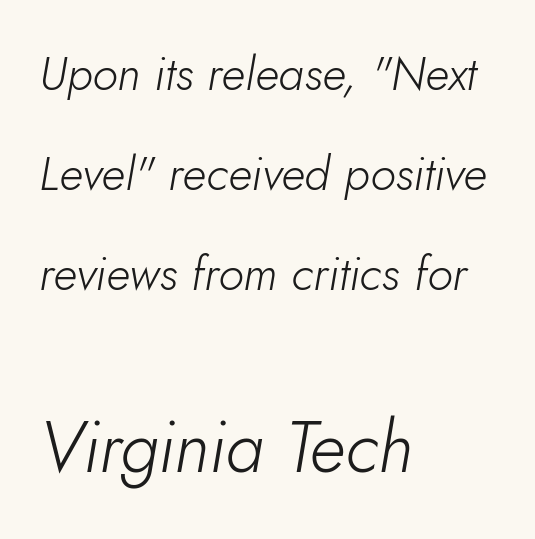
The image shows 71 px light type, italic (leaning right); set left-aligned, loose line spacing (2.13x), normal letter spacing, not underlined; the second (bottom) block is 1.51x larger; low stroke contrast and a small x-height.
